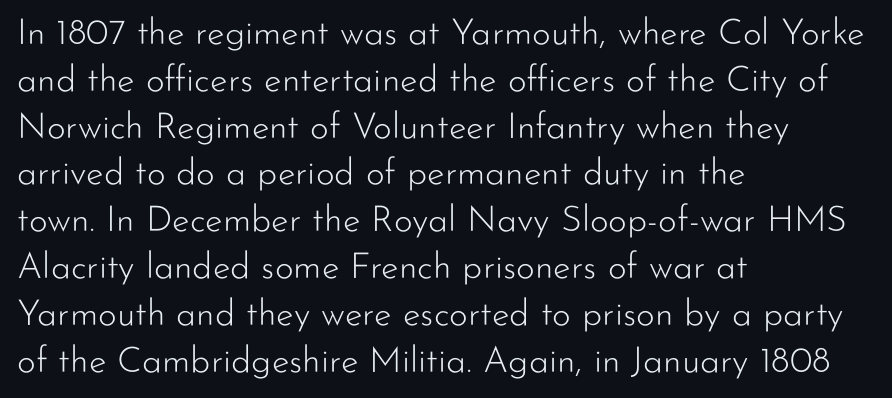
{"serif": "no", "italic": "no", "bold": "no", "weight": "light", "width": "normal", "stroke_contrast": "low", "x_height": "small", "monospaced": "no", "underline": "no", "align": "left", "line_spacing": "normal", "line_spacing_ratio": 1.3, "letter_spacing": "normal", "letter_spacing_em": 0.0, "glyph_px": 36}
